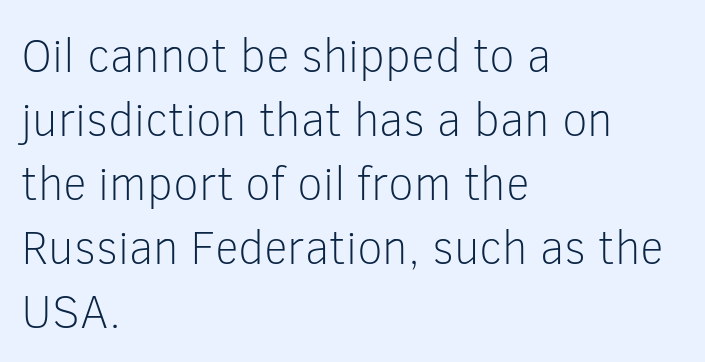
The passage shown is typed in a proportional face where columns would drift. The face used here is rendered with its standard letterfit. The baseline area is clear. The text was rendered using a sans face with plain stroke endings.
